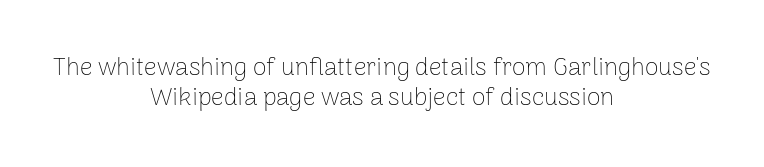
Q: Is the text bold? A: No.
Q: Is the text italic (slanted)? A: No, it is upright.
Q: Is the text underlined? A: No.
Q: How is the paragraph aligned? A: Centered.
Q: Is the spacing between letters normal or unusually wide? A: Normal.
